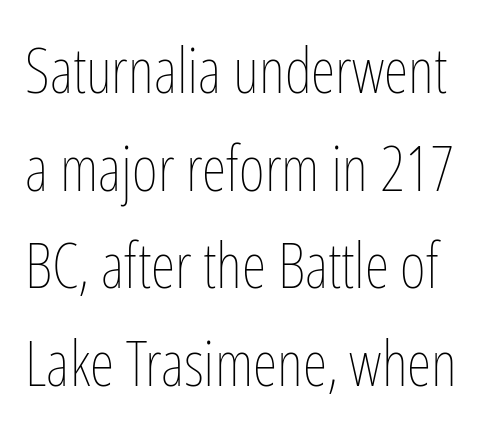
Plain, unruled lines of type. Compared with typical body copy, the letter spacing here is the same. No heavy texture on the line: the type isn't bold. No italicization has been applied; the sample stays upright. What's the leading like? Ordinary, nothing unusual. Character widths vary here, with narrow letters taking less room than wide ones.
